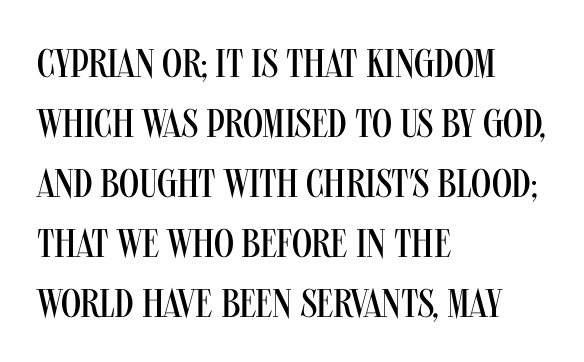
The image shows 40 px regular-weight, condensed sans-serif type, upright; set left-aligned, normal line spacing (1.5x), normal letter spacing, not underlined; medium stroke contrast and a large x-height.
